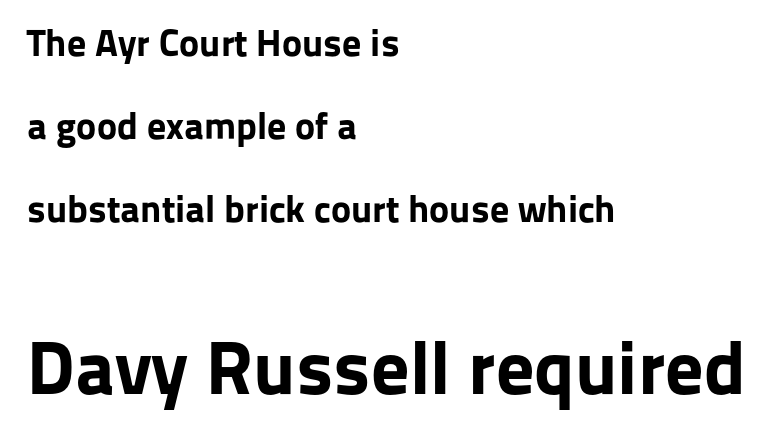
You could not count columns in this text — the font is proportionally spaced. What's the leading like? Stretched, with rows far apart. The face used here appears at its bigger size in the lower chunk. Tracking value appears to be zero — textbook default spacing. The text was rendered using a sans face with plain stroke endings.
